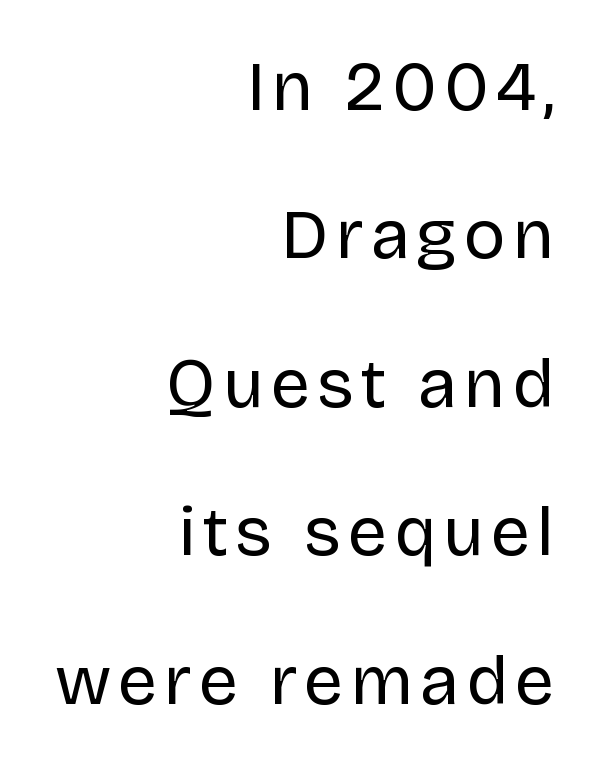
{"serif": "no", "italic": "no", "bold": "no", "weight": "regular", "width": "normal", "stroke_contrast": "low", "x_height": "large", "monospaced": "no", "underline": "no", "align": "right", "line_spacing": "loose", "line_spacing_ratio": 2.12, "glyph_px": 70}
